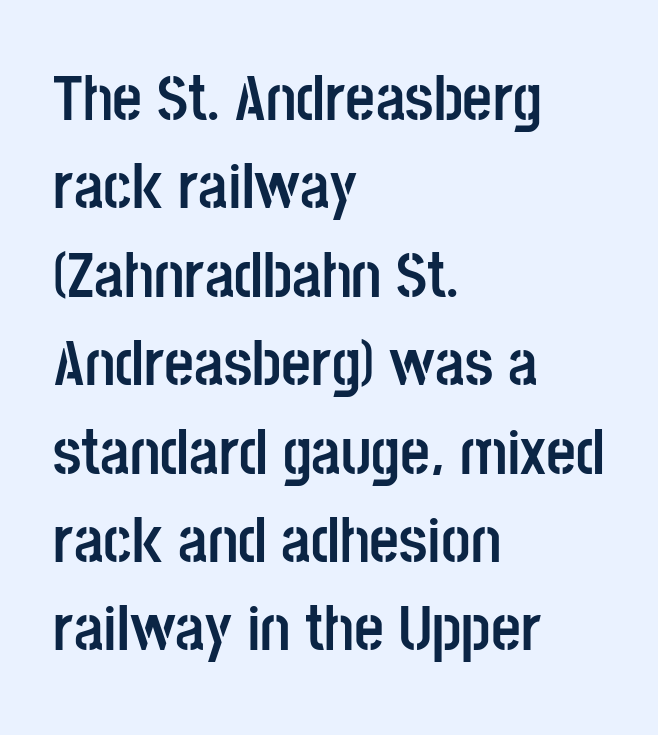
Q: Is the text bold? A: Yes.
Q: Is the text italic (slanted)? A: No, it is upright.
Q: Is the typeface a serif or a sans-serif typeface? A: Sans-serif.
Q: Is the text underlined? A: No.
Q: How is the paragraph aligned? A: Left-aligned.
Q: Is the spacing between letters normal or unusually wide? A: Normal.
Q: Is the spacing between lines tight, normal or loose? A: Normal.
Q: Width (condensed, normal, or wide)? A: Condensed.
Q: Stroke contrast? A: Low.
Q: x-height? A: Large.
Q: Monospaced? A: No.
